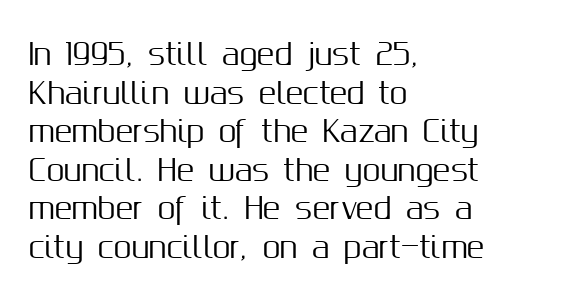
Q: Is the text italic (slanted)? A: No, it is upright.
Q: Is the typeface a serif or a sans-serif typeface? A: Sans-serif.
Q: Is the text underlined? A: No.
Q: How is the paragraph aligned? A: Left-aligned.
Q: Is the spacing between letters normal or unusually wide? A: Normal.
Q: Is the spacing between lines tight, normal or loose? A: Normal.
Q: Width (condensed, normal, or wide)? A: Normal.
Q: Stroke contrast? A: Medium.
Q: x-height? A: Medium.
Q: Monospaced? A: No.
